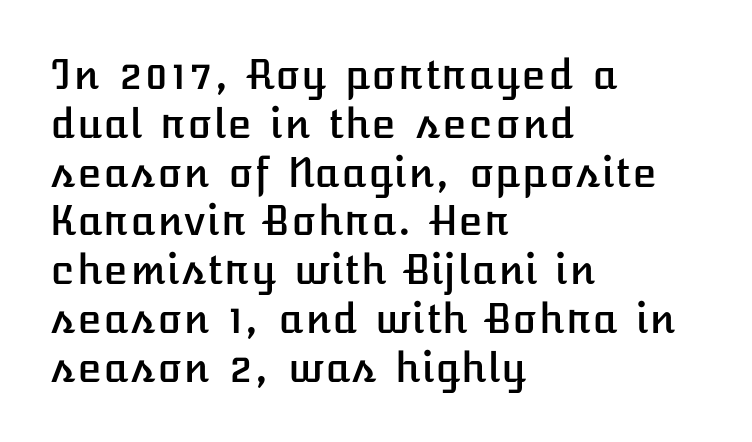
A student would call this left alignment; a typographer would say flush left, rag right. The font's upright variant was chosen for this text. These lines keep a tight, regular rhythm from letter to letter. The zone under the glyphs is completely vacant.
